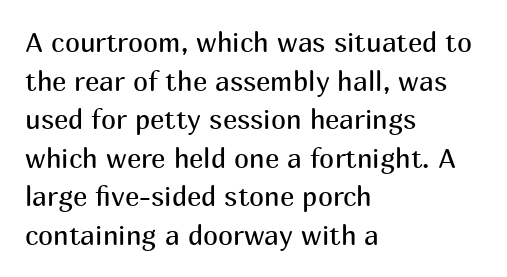
{"italic": "no", "bold": "no", "underline": "no", "align": "left", "line_spacing": "normal", "line_spacing_ratio": 1.43, "letter_spacing": "normal", "letter_spacing_em": 0.0, "glyph_px": 27}
